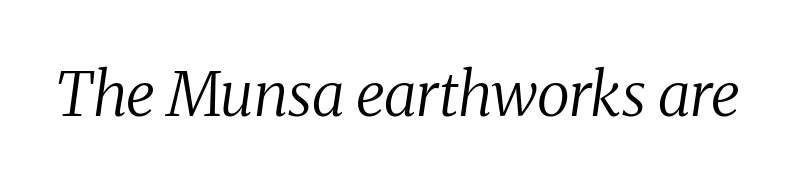
Q: Is the text bold? A: No.
Q: Is the text italic (slanted)? A: Yes, it leans right by about 8 degrees.
Q: Is the typeface a serif or a sans-serif typeface? A: Serif.
Q: Is the text underlined? A: No.
Q: Is the spacing between letters normal or unusually wide? A: Normal.
Q: Width (condensed, normal, or wide)? A: Normal.
Q: Stroke contrast? A: Medium.
Q: x-height? A: Medium.
Q: Monospaced? A: No.
